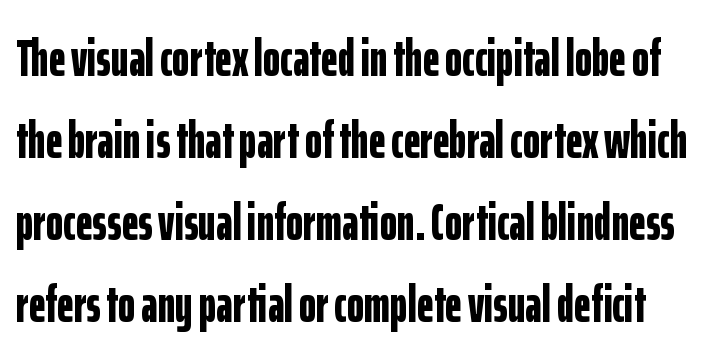
Q: Is the text bold? A: Yes.
Q: Is the text italic (slanted)? A: No, it is upright.
Q: Is the typeface a serif or a sans-serif typeface? A: Sans-serif.
Q: Is the text underlined? A: No.
Q: Is the spacing between letters normal or unusually wide? A: Normal.
Q: Is the spacing between lines tight, normal or loose? A: Normal.
Q: Width (condensed, normal, or wide)? A: Condensed.
Q: Stroke contrast? A: Low.
Q: x-height? A: Medium.
Q: Monospaced? A: No.
